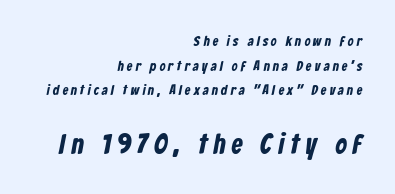
These two chunks differ in scale, with the bottom chunk taking the larger measure. Words float on clear page, feet unadorned. The rendering inserts visible extra space after every character. The paragraph shown leans on its right margin.
